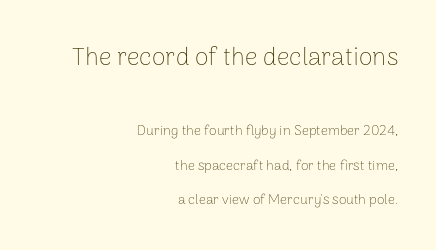
The paragraph has a hard right edge and a soft left edge. Here the glyphs are tracked normally, forming tight word shapes. A great deal of white space separates one row of letters from the next. Type without underlining.
